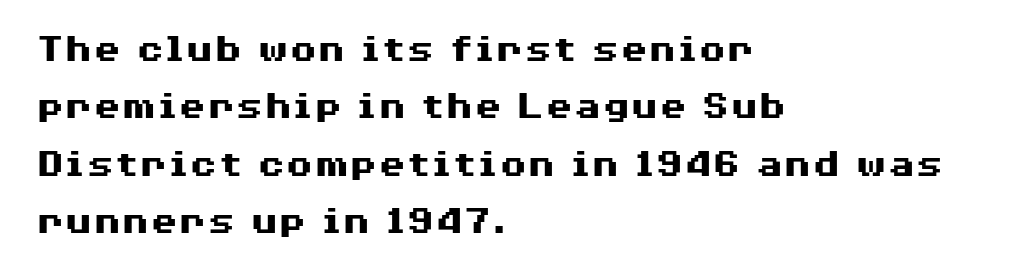
The image shows 41 px heavy, wide sans-serif type, upright; set left-aligned, normal line spacing (1.4x), normal letter spacing, not underlined; medium stroke contrast and a medium x-height.
